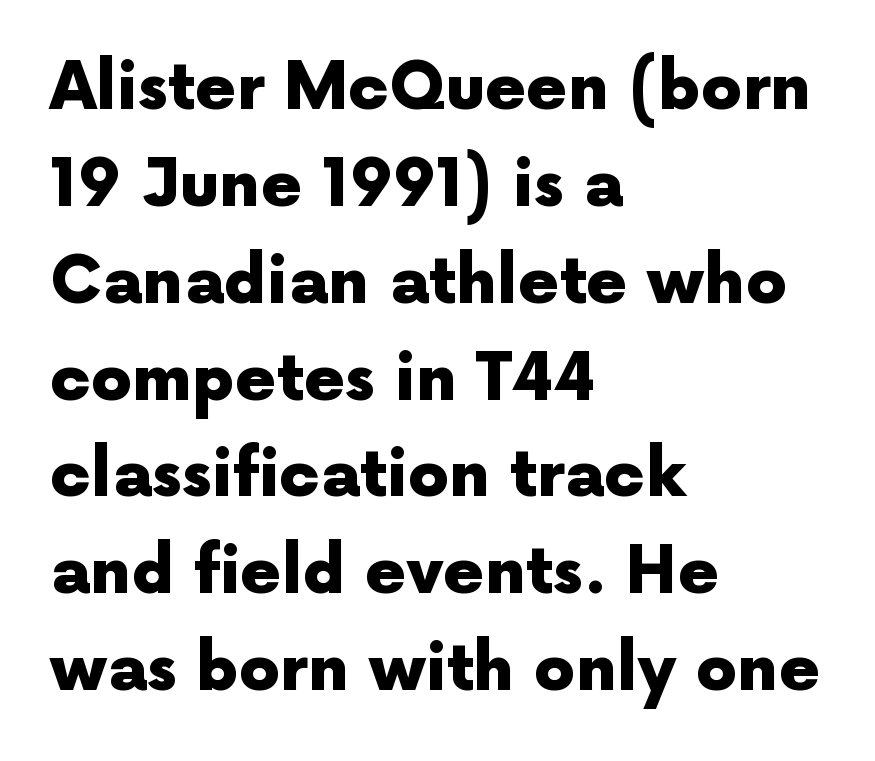
{"serif": "no", "italic": "no", "bold": "yes", "weight": "heavy", "width": "normal", "x_height": "medium", "monospaced": "no", "underline": "no", "align": "left", "line_spacing": "normal", "line_spacing_ratio": 1.49, "letter_spacing": "normal", "letter_spacing_em": 0.0, "glyph_px": 65}
